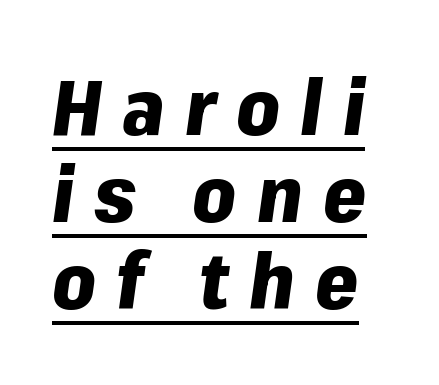
{"italic": "yes", "lean": "right", "slant_degrees": 8, "bold": "yes", "weight": "heavy", "width": "normal", "stroke_contrast": "low", "x_height": "medium", "monospaced": "no", "underline": "yes", "line_spacing": "tight", "line_spacing_ratio": 1.13, "letter_spacing": "wide", "letter_spacing_em": 0.26, "glyph_px": 77}
